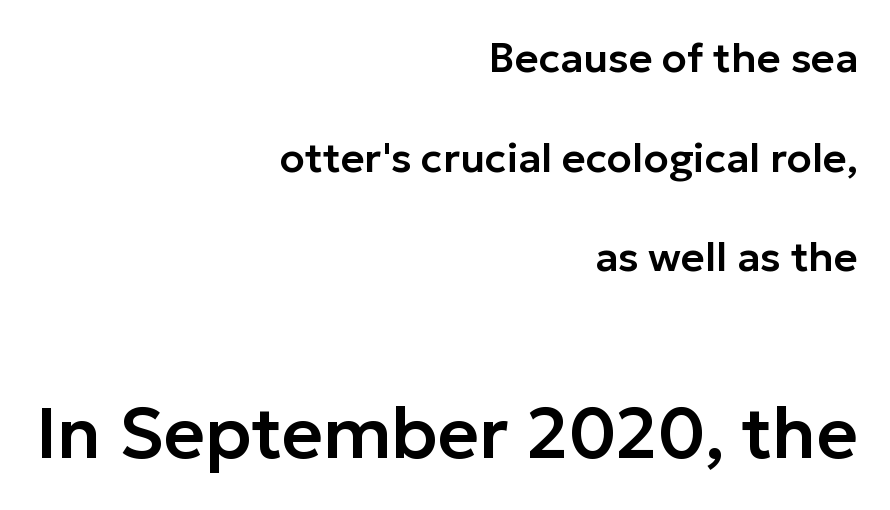
Observe the ordinary spacing: letters are neighbours, not strangers. The passage shown stacks its lines with a broad gap. The specimen omits any rule beneath the text block's lines. Upright lettering throughout. The compositor pushed each line to the right boundary. The rendering uses natural spacing where letterforms have individual widths.
